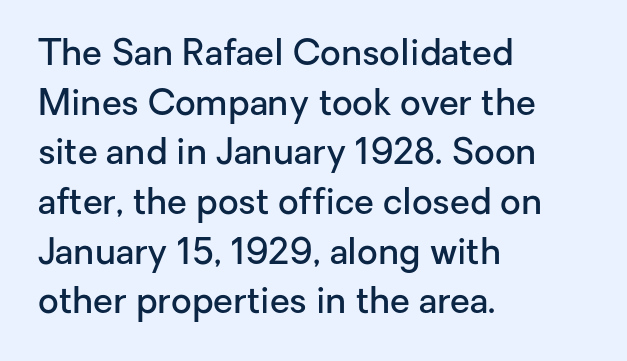
Q: Is the text bold? A: Semi-bold.
Q: Is the text italic (slanted)? A: No, it is upright.
Q: Is the typeface a serif or a sans-serif typeface? A: Sans-serif.
Q: Is the text underlined? A: No.
Q: How is the paragraph aligned? A: Left-aligned.
Q: Is the spacing between letters normal or unusually wide? A: Normal.
Q: Is the spacing between lines tight, normal or loose? A: Normal.
Q: Width (condensed, normal, or wide)? A: Normal.
Q: Stroke contrast? A: Low.
Q: x-height? A: Medium.
Q: Monospaced? A: No.
